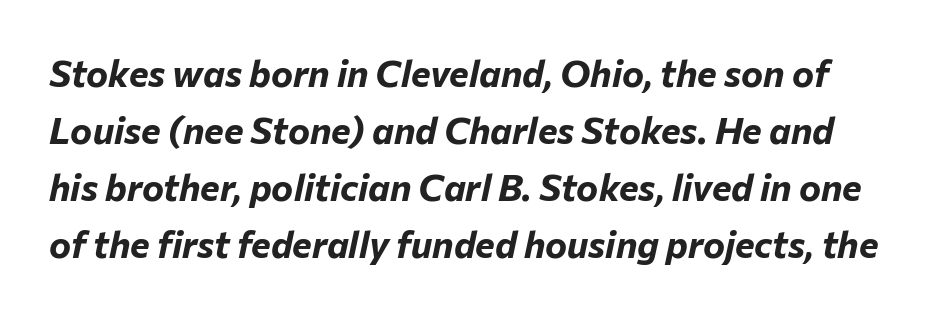
The image shows 37 px bold type, italic (leaning right); set normal line spacing (1.54x), normal letter spacing, not underlined; low stroke contrast and a medium x-height.
